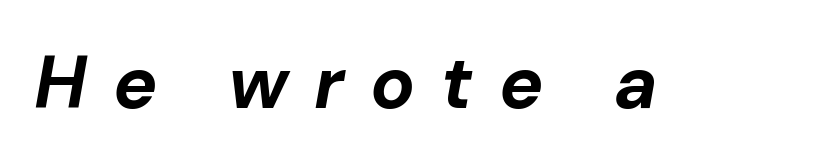
The image shows 74 px bold type, italic (leaning right); set unusually wide letter spacing (+0.35 em), not underlined; low stroke contrast and a medium x-height.
